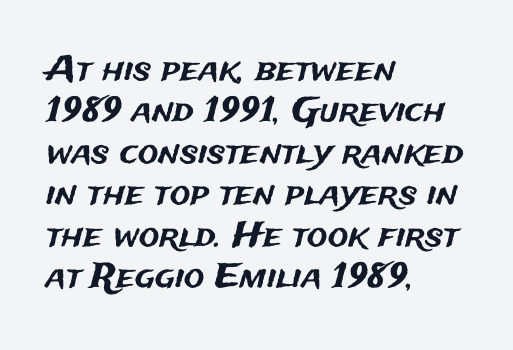
Q: Is the text italic (slanted)? A: Yes.
Q: Is the typeface a serif or a sans-serif typeface? A: Sans-serif.
Q: Is the text underlined? A: No.
Q: How is the paragraph aligned? A: Left-aligned.
Q: Is the spacing between letters normal or unusually wide? A: Normal.
Q: Width (condensed, normal, or wide)? A: Normal.
Q: Stroke contrast? A: Medium.
Q: x-height? A: Medium.
Q: Monospaced? A: No.
